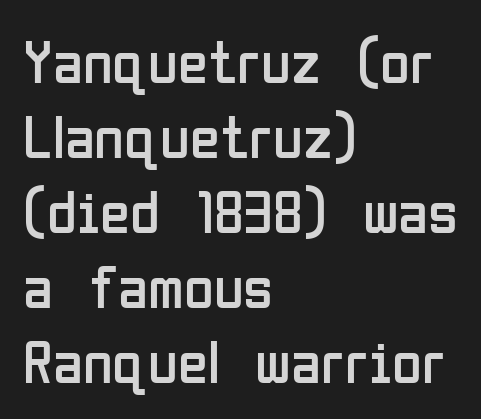
Q: Is the text bold? A: No.
Q: Is the text italic (slanted)? A: No, it is upright.
Q: Is the typeface a serif or a sans-serif typeface? A: Sans-serif.
Q: Is the text underlined? A: No.
Q: How is the paragraph aligned? A: Left-aligned.
Q: Is the spacing between letters normal or unusually wide? A: Normal.
Q: Width (condensed, normal, or wide)? A: Condensed.
Q: Stroke contrast? A: Low.
Q: x-height? A: Medium.
Q: Monospaced? A: No.
